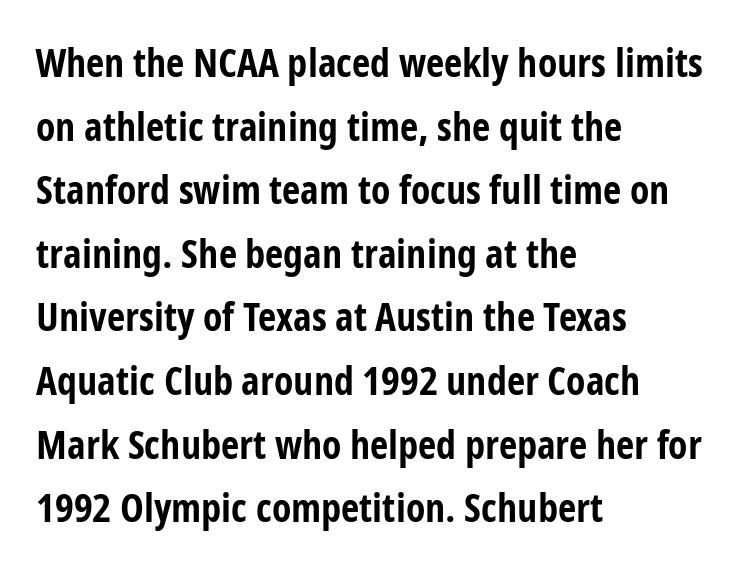
{"serif": "no", "italic": "no", "bold": "yes", "weight": "bold", "width": "condensed", "stroke_contrast": "low", "x_height": "medium", "monospaced": "no", "underline": "no", "align": "left", "line_spacing": "normal", "line_spacing_ratio": 1.59, "letter_spacing": "normal", "letter_spacing_em": 0.0, "glyph_px": 40}
